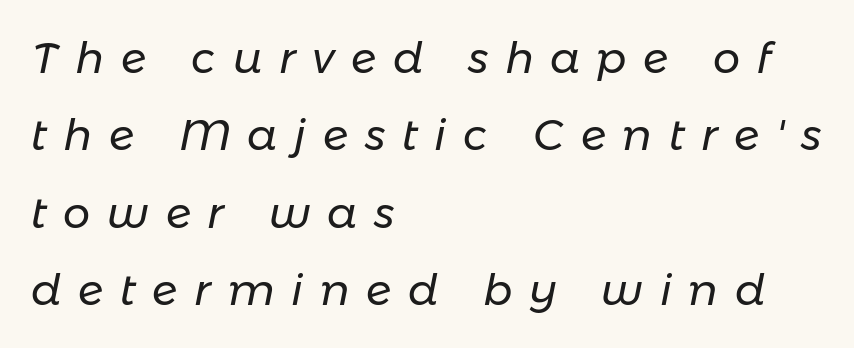
Q: Is the text bold? A: No.
Q: Is the text italic (slanted)? A: Yes, it leans right by about 11 degrees.
Q: Is the text underlined? A: No.
Q: How is the paragraph aligned? A: Left-aligned.
Q: Is the spacing between letters normal or unusually wide? A: Unusually wide.
Q: Width (condensed, normal, or wide)? A: Normal.
Q: Stroke contrast? A: Low.
Q: x-height? A: Medium.
Q: Monospaced? A: No.
